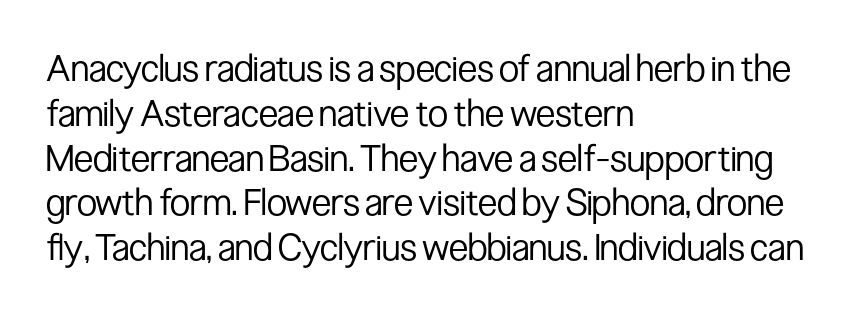
Q: Is the text bold? A: No.
Q: Is the text italic (slanted)? A: No, it is upright.
Q: Is the typeface a serif or a sans-serif typeface? A: Sans-serif.
Q: Is the text underlined? A: No.
Q: How is the paragraph aligned? A: Left-aligned.
Q: Is the spacing between letters normal or unusually wide? A: Normal.
Q: Width (condensed, normal, or wide)? A: Condensed.
Q: Stroke contrast? A: Low.
Q: x-height? A: Medium.
Q: Monospaced? A: No.
